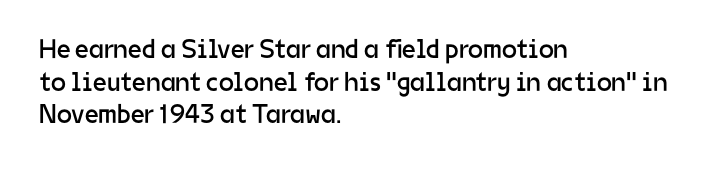
{"italic": "no", "bold": "no", "underline": "no", "align": "left", "line_spacing_ratio": 1.21, "letter_spacing": "normal", "letter_spacing_em": 0.0, "glyph_px": 27}
